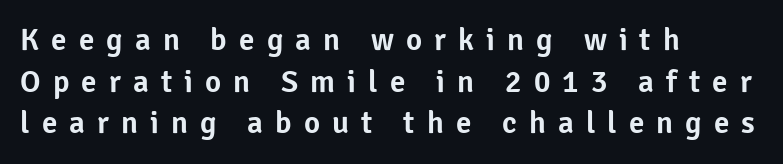
The image shows 31 px sans-serif type, upright; set left-aligned, normal line spacing (1.34x), unusually wide letter spacing (+0.39 em), not underlined; low stroke contrast and a medium x-height.
